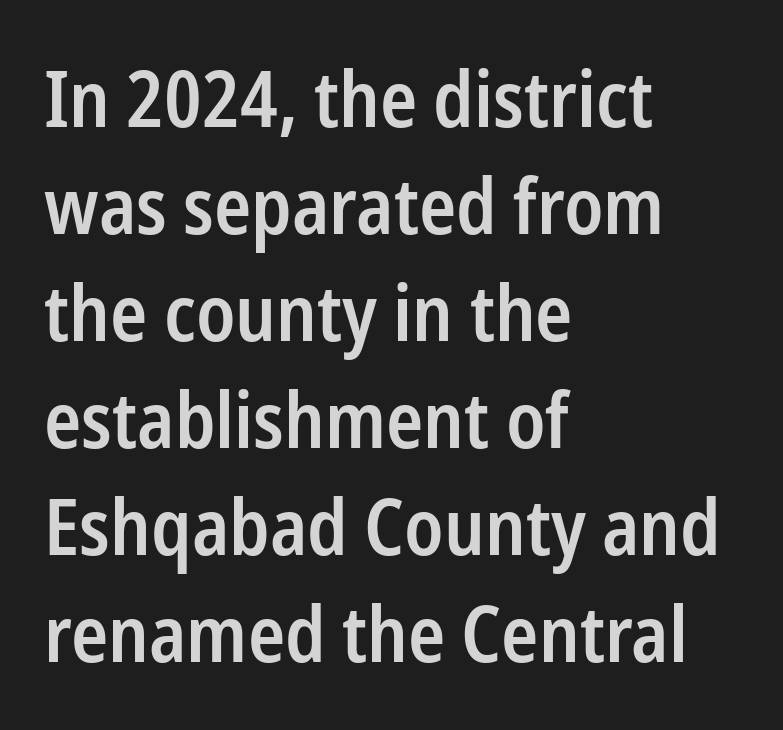
The image shows 77 px semibold, condensed sans-serif type, upright; set left-aligned, normal line spacing (1.39x), normal letter spacing, not underlined; low stroke contrast and a medium x-height.
